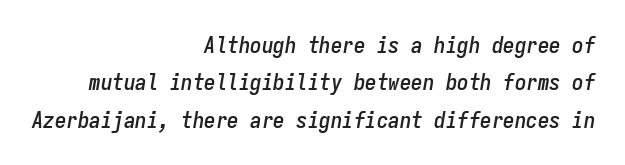
{"italic": "yes", "lean": "right", "slant_degrees": 9, "underline": "no", "align": "right", "line_spacing": "normal", "line_spacing_ratio": 1.62, "letter_spacing": "normal", "letter_spacing_em": 0.0, "glyph_px": 23}
